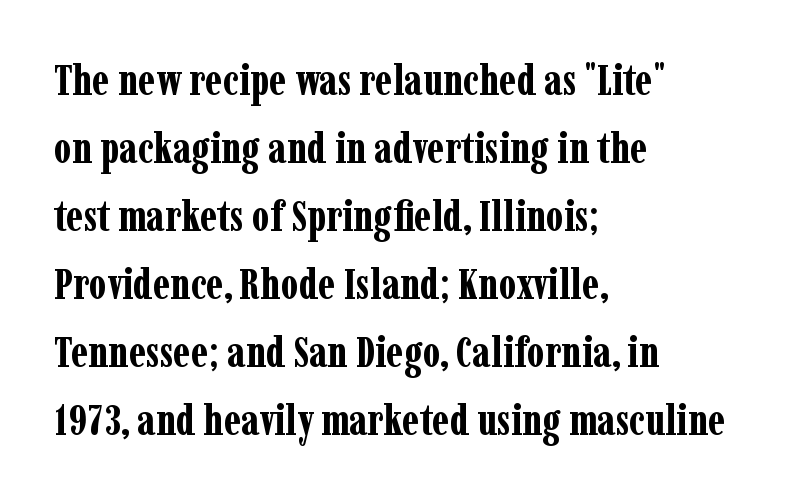
{"serif": "yes", "italic": "no", "bold": "yes", "weight": "bold", "width": "condensed", "stroke_contrast": "low", "x_height": "medium", "monospaced": "no", "underline": "no", "align": "left", "line_spacing": "normal", "line_spacing_ratio": 1.58, "letter_spacing": "normal", "letter_spacing_em": 0.0, "glyph_px": 43}
